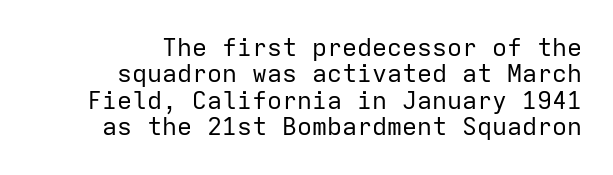
Leading is clearly below the norm, producing a dense column. If you drew a line through each stem, it would be perfectly vertical. Nothing heavy about these letters — not bold at all. Look at the tracking — it's just the regular setting, nothing added.
